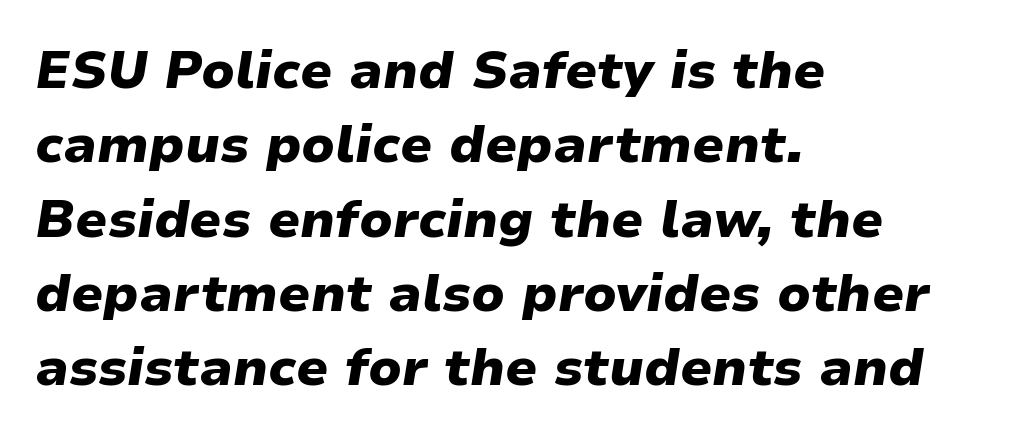
Looks like regular typesetting: each glyph gets only the width it needs. Interline gaps are of average width in this sample. Standard letterfit; no display-style spreading of the glyphs. Slanted lettering throughout. The strokes are fattened all the way to bold.
